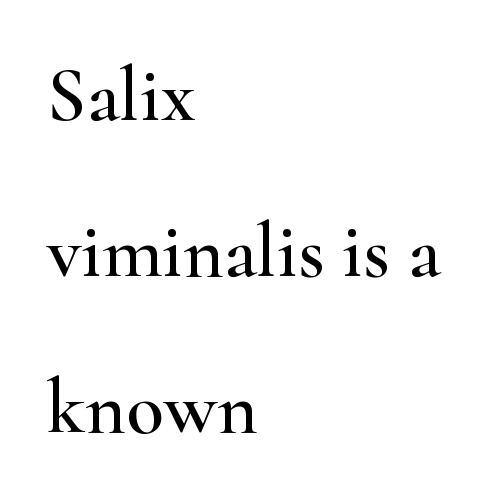
Do the letters lean? They stand straight. These lines stack with their left ends in a neat column. Decoration check: the copy has no underline. You could call the tracking neutral — neither tight nor loose.
